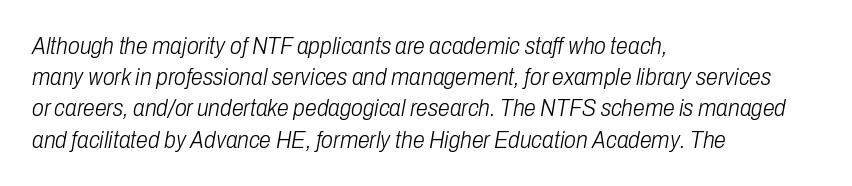
The image shows 24 px text type, italic (leaning right); set left-aligned, normal line spacing (1.3x), normal letter spacing, not underlined.
